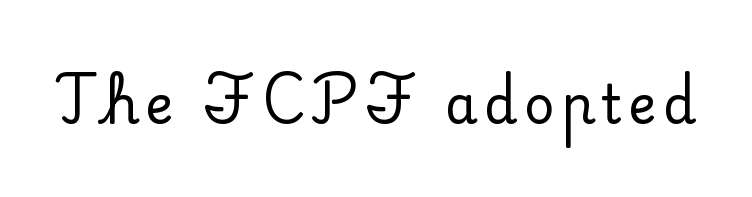
{"serif": "yes", "italic": "no", "width": "normal", "stroke_contrast": "low", "x_height": "small", "monospaced": "no", "underline": "no", "glyph_px": 53}
